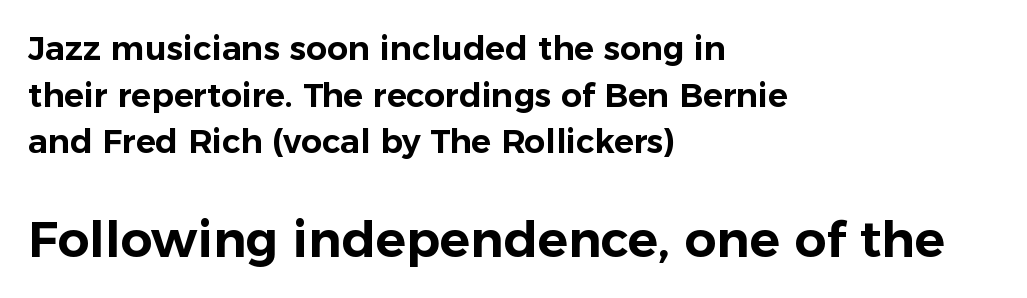
{"serif": "no", "italic": "no", "width": "normal", "stroke_contrast": "low", "x_height": "medium", "monospaced": "no", "underline": "no", "align": "left", "line_spacing": "normal", "line_spacing_ratio": 1.41, "letter_spacing": "normal", "letter_spacing_em": 0.0, "larger_block": "second", "size_ratio": 1.52, "glyph_px": 50}
